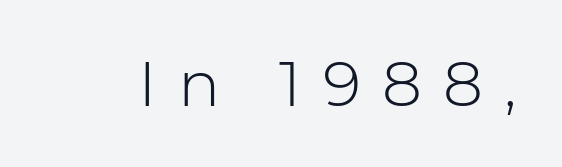
The cut favours lightness, reaching ordinary text weight at its darkest. Nope, not italic — everything's standing straight. What kind of face is this? One without serifs — a sans. The face used here is rendered with a markedly widened letterfit.
